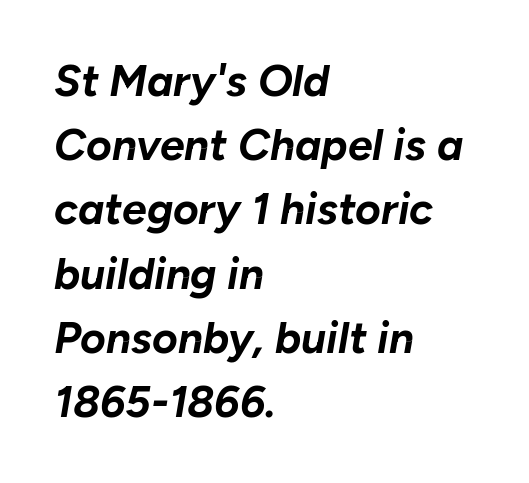
Plenty of ink on the page — the face is bold. Interline gaps are of average width in this sample. The line texture is even and compact thanks to regular tracking. Line starts are locked; line ends wander. Every character sits at an angle, as italics do. Varying glyph widths throughout — classic text-font behaviour.
